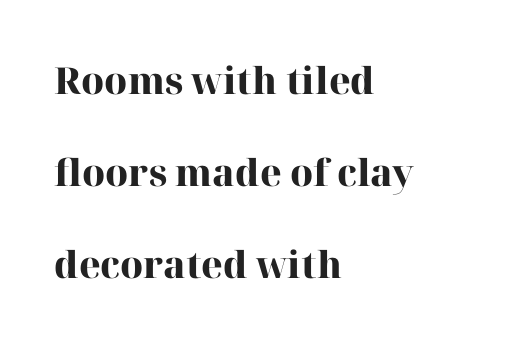
{"serif": "yes", "italic": "no", "bold": "yes", "weight": "heavy", "width": "normal", "stroke_contrast": "high", "x_height": "medium", "monospaced": "no", "underline": "no", "align": "left", "line_spacing": "loose", "line_spacing_ratio": 2.48, "letter_spacing": "normal", "letter_spacing_em": 0.0, "glyph_px": 37}
